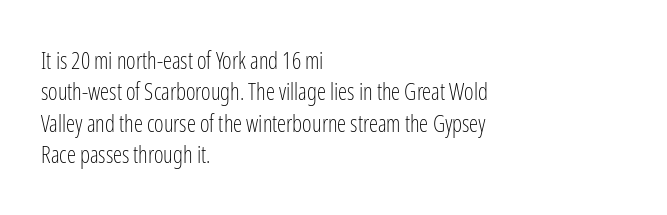
Q: Is the text bold? A: No.
Q: Is the text italic (slanted)? A: No, it is upright.
Q: Is the text underlined? A: No.
Q: How is the paragraph aligned? A: Left-aligned.
Q: Is the spacing between letters normal or unusually wide? A: Normal.
Q: Is the spacing between lines tight, normal or loose? A: Normal.
